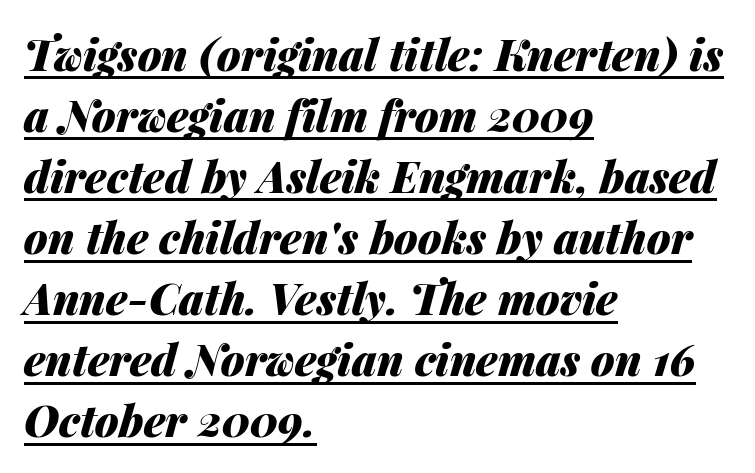
Q: Is the text bold? A: Yes.
Q: Is the text italic (slanted)? A: Yes, it leans right by about 14 degrees.
Q: Is the text underlined? A: Yes.
Q: How is the paragraph aligned? A: Left-aligned.
Q: Is the spacing between letters normal or unusually wide? A: Normal.
Q: Is the spacing between lines tight, normal or loose? A: Normal.
Q: Width (condensed, normal, or wide)? A: Normal.
Q: Stroke contrast? A: Medium.
Q: x-height? A: Medium.
Q: Monospaced? A: No.
